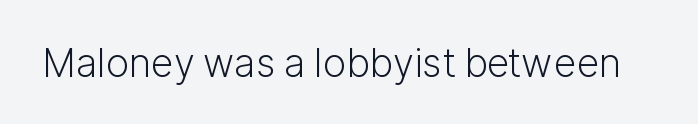
The letters advance in unequal steps, a hallmark of proportional type. Type style note: lacks serifs. Compared with typical body copy, the letter spacing here is the same. Heft: none added — not bold. Notice how the stems are strictly vertical — no italics here. Beneath every word, the page is bare.
